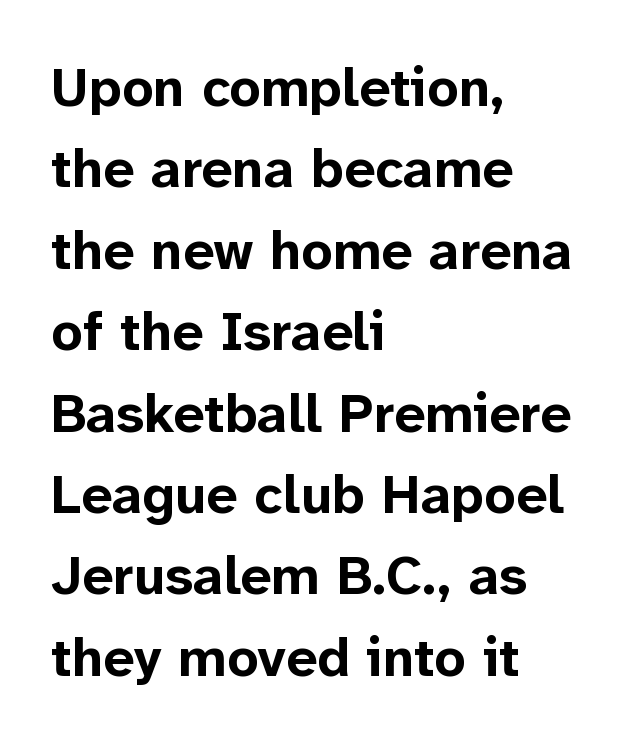
{"serif": "no", "italic": "no", "bold": "yes", "weight": "bold", "width": "normal", "stroke_contrast": "low", "x_height": "medium", "monospaced": "no", "underline": "no", "align": "left", "line_spacing": "normal", "line_spacing_ratio": 1.48, "letter_spacing": "normal", "letter_spacing_em": 0.0, "glyph_px": 55}
